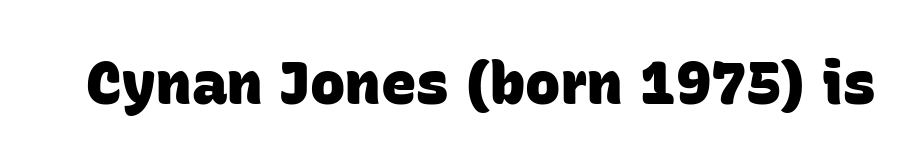
{"serif": "no", "bold": "yes", "weight": "heavy", "width": "normal", "stroke_contrast": "low", "x_height": "large", "monospaced": "no", "underline": "no", "letter_spacing": "normal", "letter_spacing_em": 0.0, "glyph_px": 59}
